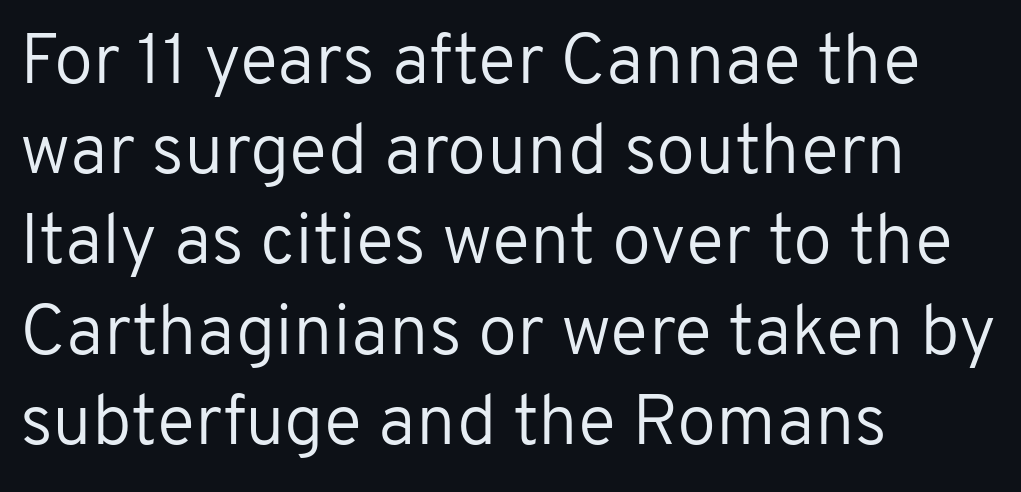
The image shows 71 px regular-weight sans-serif type, upright; set left-aligned, normal line spacing (1.27x), normal letter spacing, not underlined; low stroke contrast and a medium x-height.
